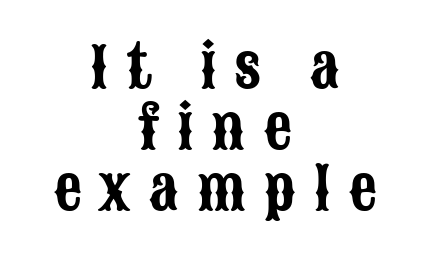
Does the leading feel generous? Not at all — it's pinched. Nope, no serifs anywhere on these letters. Clear beneath every line of the passage. These lines are rendered in a variable-pitch font.
